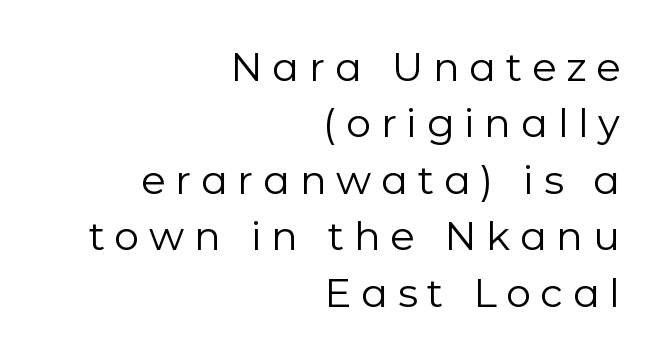
{"serif": "no", "italic": "no", "bold": "no", "weight": "regular", "width": "normal", "stroke_contrast": "low", "x_height": "medium", "monospaced": "no", "underline": "no", "align": "right", "line_spacing": "normal", "line_spacing_ratio": 1.41, "letter_spacing": "wide", "letter_spacing_em": 0.24, "glyph_px": 40}
